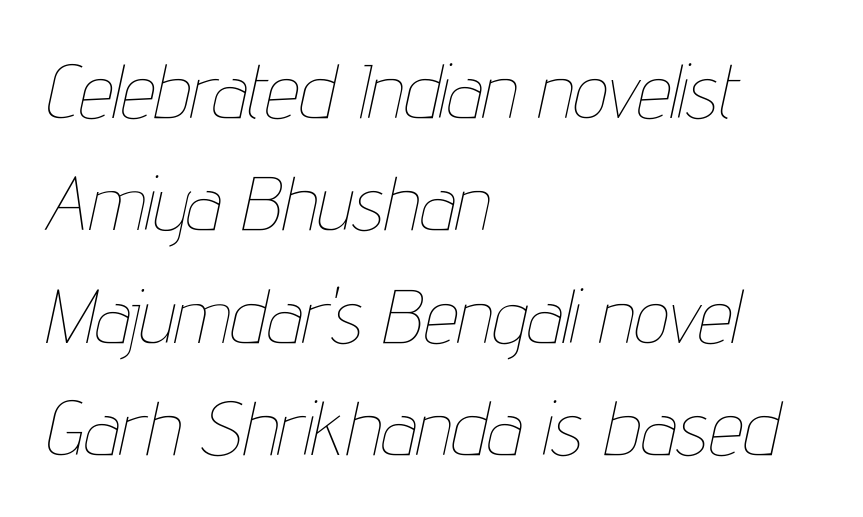
{"italic": "yes", "lean": "right", "slant_degrees": 12, "bold": "no", "weight": "thin", "width": "condensed", "stroke_contrast": "low", "x_height": "medium", "monospaced": "no", "underline": "no", "align": "left", "line_spacing": "normal", "line_spacing_ratio": 1.46, "letter_spacing": "normal", "letter_spacing_em": 0.0, "glyph_px": 77}
